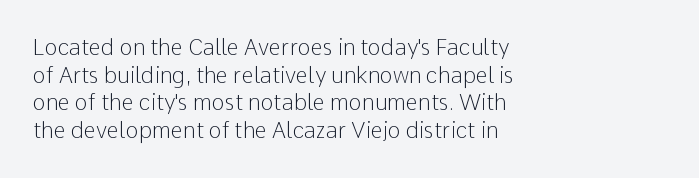
{"italic": "no", "bold": "no", "underline": "no", "align": "left", "line_spacing": "normal", "line_spacing_ratio": 1.26, "letter_spacing": "normal", "letter_spacing_em": 0.0, "glyph_px": 22}
